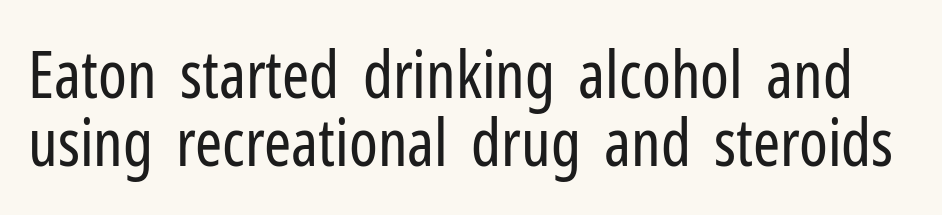
Q: Is the text bold? A: No.
Q: Is the text italic (slanted)? A: No, it is upright.
Q: Is the typeface a serif or a sans-serif typeface? A: Sans-serif.
Q: Is the text underlined? A: No.
Q: Is the spacing between letters normal or unusually wide? A: Normal.
Q: Is the spacing between lines tight, normal or loose? A: Tight.
Q: Width (condensed, normal, or wide)? A: Condensed.
Q: Stroke contrast? A: Low.
Q: x-height? A: Medium.
Q: Monospaced? A: No.
